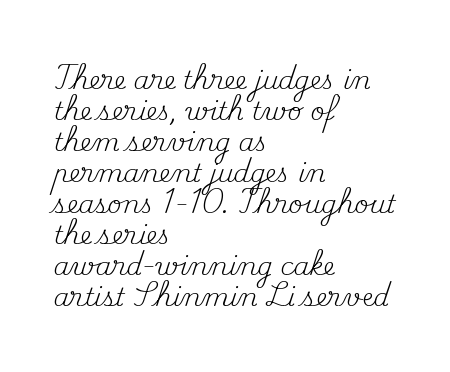
{"bold": "no", "underline": "no", "align": "left", "line_spacing_ratio": 1.24, "letter_spacing": "normal", "letter_spacing_em": 0.0, "glyph_px": 25}
